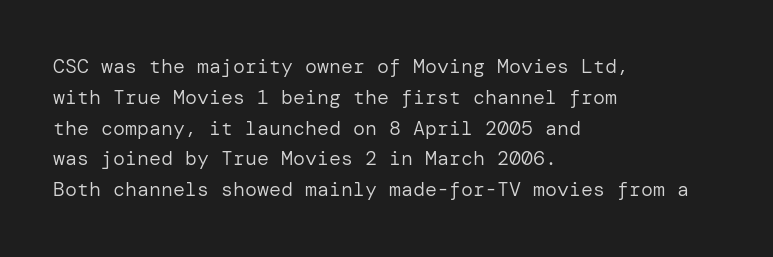
{"italic": "no", "bold": "no", "underline": "no", "align": "left", "line_spacing": "normal", "line_spacing_ratio": 1.54, "letter_spacing": "normal", "letter_spacing_em": 0.0, "glyph_px": 20}
